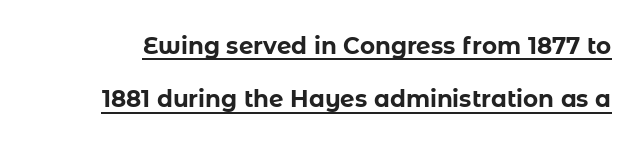
{"italic": "no", "bold": "yes", "underline": "yes", "line_spacing": "loose", "line_spacing_ratio": 2.32, "letter_spacing": "normal", "letter_spacing_em": 0.0, "glyph_px": 23}
